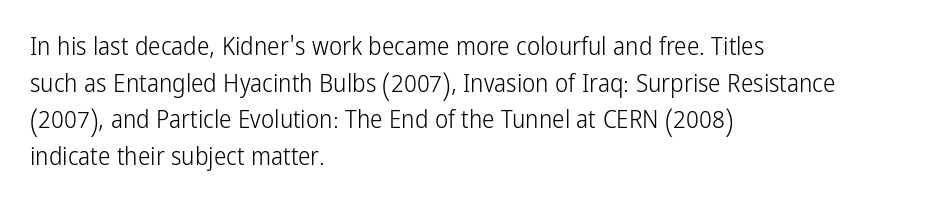
The image shows 25 px text type, upright; set left-aligned, normal line spacing (1.47x), normal letter spacing, not underlined.
